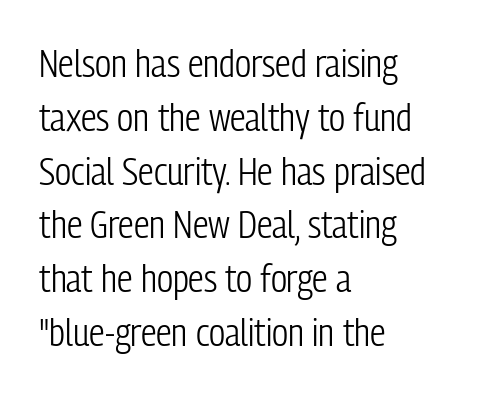
The image shows 39 px light, condensed sans-serif type, upright; set left-aligned, normal line spacing (1.38x), normal letter spacing, not underlined; low stroke contrast and a medium x-height.
